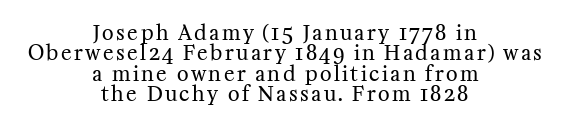
Q: Is the text bold? A: No.
Q: Is the text italic (slanted)? A: No, it is upright.
Q: Is the text underlined? A: No.
Q: How is the paragraph aligned? A: Centered.
Q: Is the spacing between lines tight, normal or loose? A: Tight.
